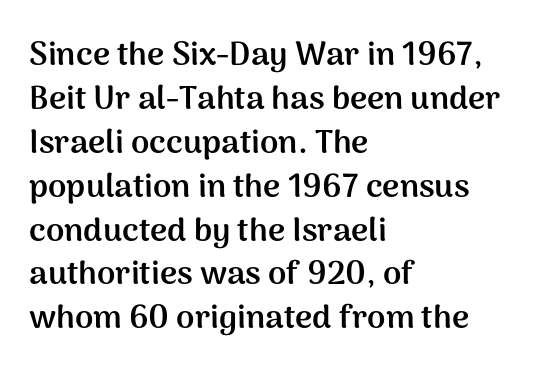
Strokes here are thick enough to call this a true bold. Alignment: flush left. Honestly, the row spacing looks completely unremarkable. Examine the stroke ends and you'll find no serifs. Do the letters lean? They stand straight. Honestly, the letter spacing is just normal — you wouldn't notice it.
